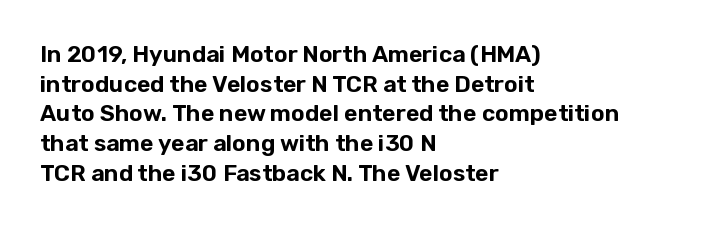
Descenders are the only things crossing below the line. A classic flush-left, rag-right setting is used for this passage. Upright lettering throughout. Quick note: interline space is typical. Letter spacing: default.
